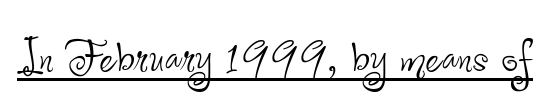
There is no visible air inserted between adjacent glyphs. This is sans-serif lettering, the kind often seen on screens and signage. The letterforms sit at book weight or below. This sample carries an underscore along the baseline area.
